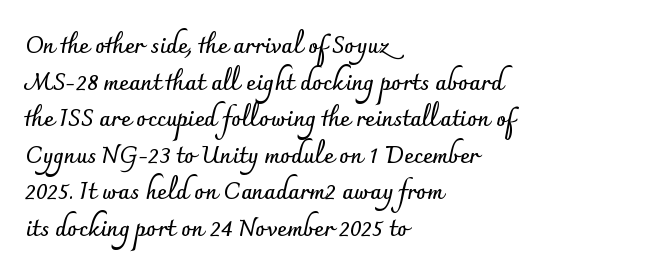
{"bold": "yes", "underline": "no", "align": "left", "line_spacing": "normal", "line_spacing_ratio": 1.59, "letter_spacing": "normal", "letter_spacing_em": 0.0, "glyph_px": 23}
